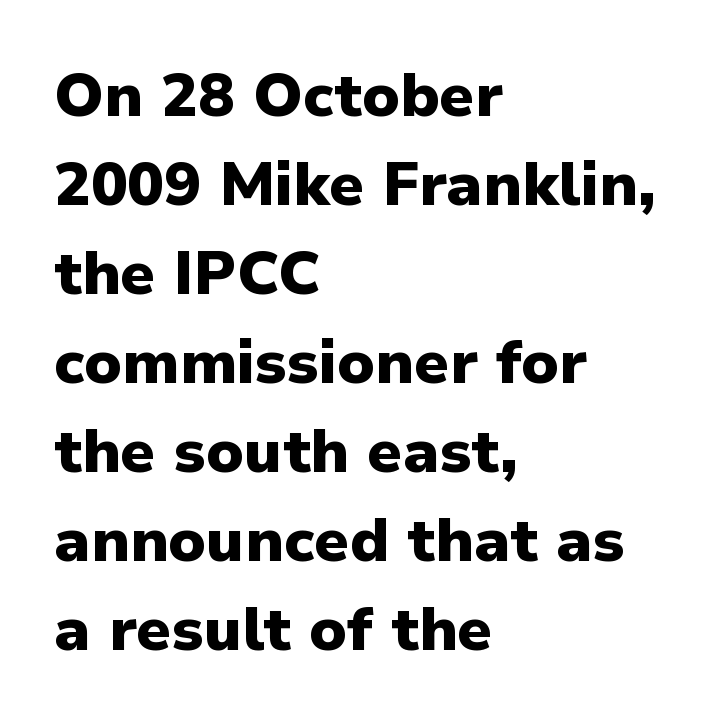
{"serif": "no", "italic": "no", "bold": "yes", "weight": "heavy", "width": "normal", "stroke_contrast": "low", "x_height": "medium", "monospaced": "no", "underline": "no", "align": "left", "line_spacing": "normal", "line_spacing_ratio": 1.46, "letter_spacing": "normal", "letter_spacing_em": 0.0, "glyph_px": 61}
